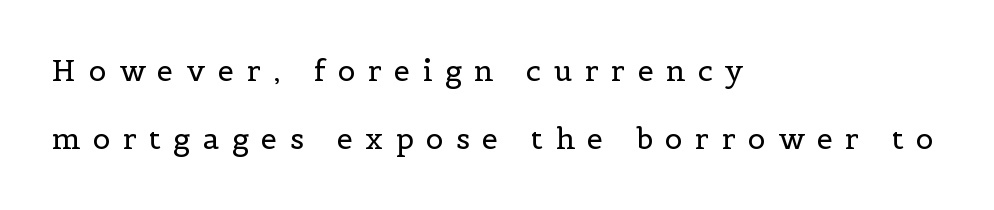
The string is rendered with underlining switched off. What kind of face is this? One with serifs. The text block is weighted toward the left margin, trailing off unevenly rightward. The font's upright variant was chosen for this text. Short note: letters widely spaced.
